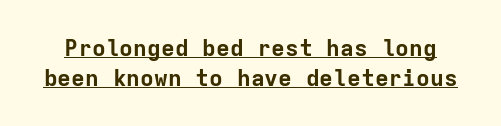
Q: Is the text bold? A: Yes.
Q: Is the text italic (slanted)? A: No, it is upright.
Q: Is the text underlined? A: Yes.
Q: Is the spacing between letters normal or unusually wide? A: Normal.
Q: Is the spacing between lines tight, normal or loose? A: Normal.
